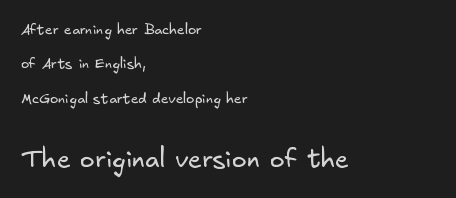
{"bold": "no", "underline": "no", "align": "left", "line_spacing": "loose", "line_spacing_ratio": 2.45, "letter_spacing": "normal", "letter_spacing_em": 0.0, "larger_block": "second", "size_ratio": 1.79, "glyph_px": 25}
